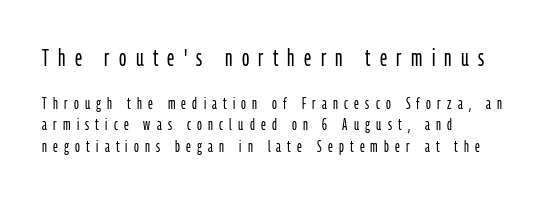
The image shows 24 px text type, upright; set left-aligned, normal line spacing (1.33x), unusually wide letter spacing (+0.39 em), not underlined; the first (top) block is 1.5x larger.
